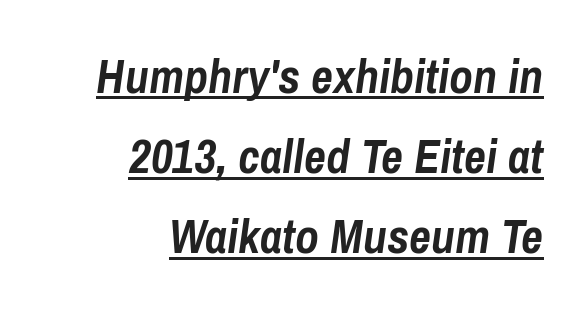
Is the type slanted? Yes — the strokes lean at a clear angle. In CSS terms this would be text-align: right. The passage shown is underscored from start to finish. Short note: letters normally spaced.
